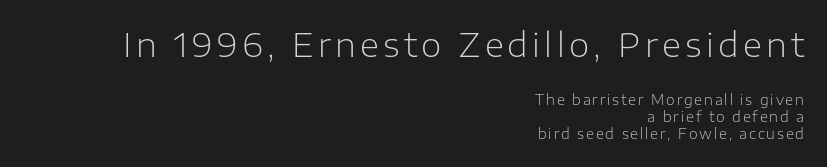
{"serif": "no", "italic": "no", "bold": "no", "weight": "light", "width": "normal", "stroke_contrast": "low", "x_height": "medium", "monospaced": "no", "underline": "no", "align": "right", "line_spacing_ratio": 1.23, "larger_block": "first", "size_ratio": 2.36, "glyph_px": 33}
